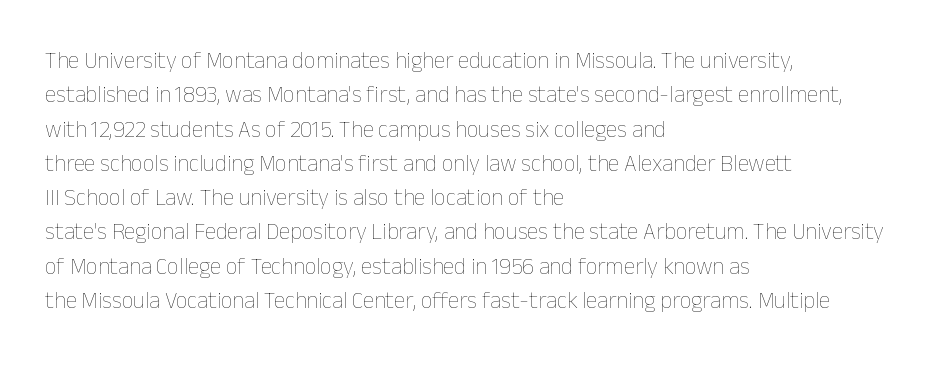
The vertical gap from one line to the next is medium. These lines were composed using upright roman letters. Horizontal alignment here is leftward, the default for most running prose. The gaps between neighbouring characters are ordinary and unremarkable. Weight: regular or lighter.
